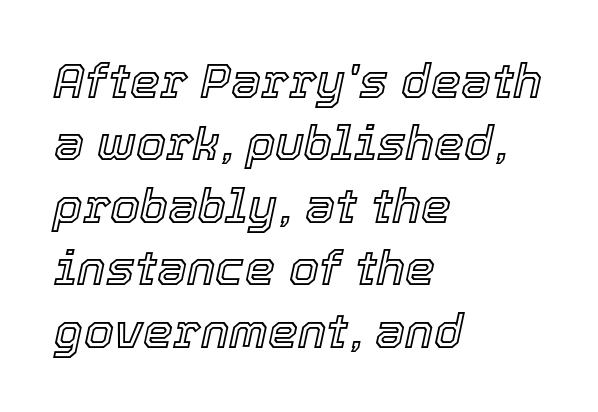
Q: Is the text italic (slanted)? A: Yes, it leans right by about 12 degrees.
Q: Is the text underlined? A: No.
Q: How is the paragraph aligned? A: Left-aligned.
Q: Is the spacing between letters normal or unusually wide? A: Normal.
Q: Is the spacing between lines tight, normal or loose? A: Normal.
Q: Width (condensed, normal, or wide)? A: Normal.
Q: x-height? A: Medium.
Q: Monospaced? A: No.
